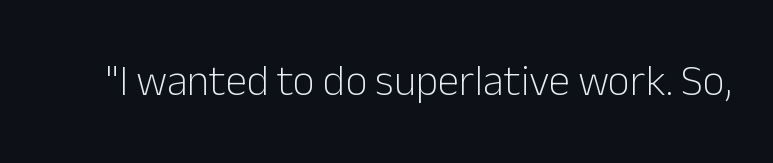
The image shows 43 px light sans-serif type, upright; set normal letter spacing, not underlined; low stroke contrast and a medium x-height.
